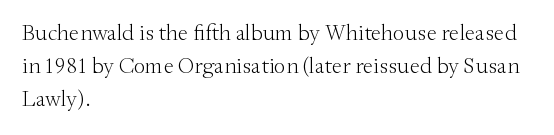
Does extra space separate the letters? No, they use regular spacing. The rendering anchors every line to the left-hand side. The axis of the letterforms is exactly vertical. These lines sit exactly where default settings would place them. Ink coverage per letter is moderate at most. Bare-footed words on every line.
